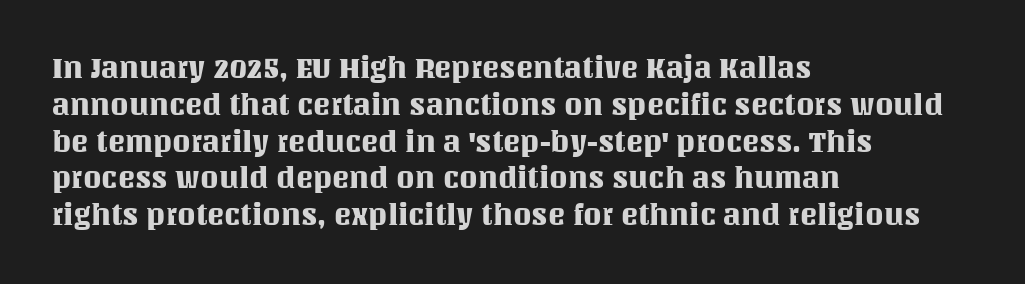
The image shows 29 px text type, upright; set left-aligned, normal line spacing (1.27x), normal letter spacing, not underlined; medium stroke contrast and a large x-height.
